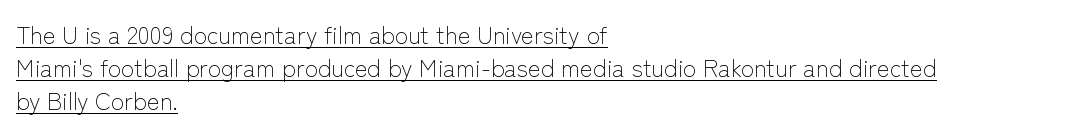
The strokes are not fattened; the text isn't bold. A classic flush-left, rag-right setting is used for this passage. Standard letterfit; no display-style spreading of the glyphs. The space between consecutive lines is moderate. Students, observe the line beneath the letters — that is underlining. Italic? Not at all — the glyphs are vertical.
